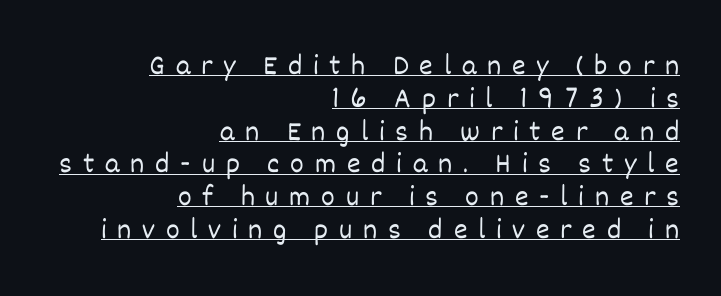
Q: Is the text bold? A: No.
Q: Is the text italic (slanted)? A: No, it is upright.
Q: Is the text underlined? A: Yes.
Q: How is the paragraph aligned? A: Right-aligned.
Q: Is the spacing between letters normal or unusually wide? A: Unusually wide.
Q: Is the spacing between lines tight, normal or loose? A: Tight.
Q: Width (condensed, normal, or wide)? A: Normal.
Q: Stroke contrast? A: Low.
Q: x-height? A: Large.
Q: Monospaced? A: No.
